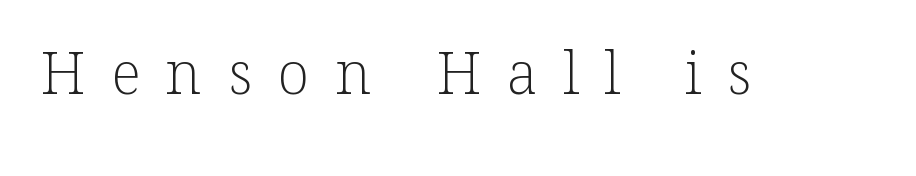
Q: Is the text bold? A: No.
Q: Is the text italic (slanted)? A: No, it is upright.
Q: Is the typeface a serif or a sans-serif typeface? A: Serif.
Q: Is the text underlined? A: No.
Q: Is the spacing between letters normal or unusually wide? A: Unusually wide.
Q: Width (condensed, normal, or wide)? A: Normal.
Q: Stroke contrast? A: Low.
Q: x-height? A: Medium.
Q: Monospaced? A: No.
